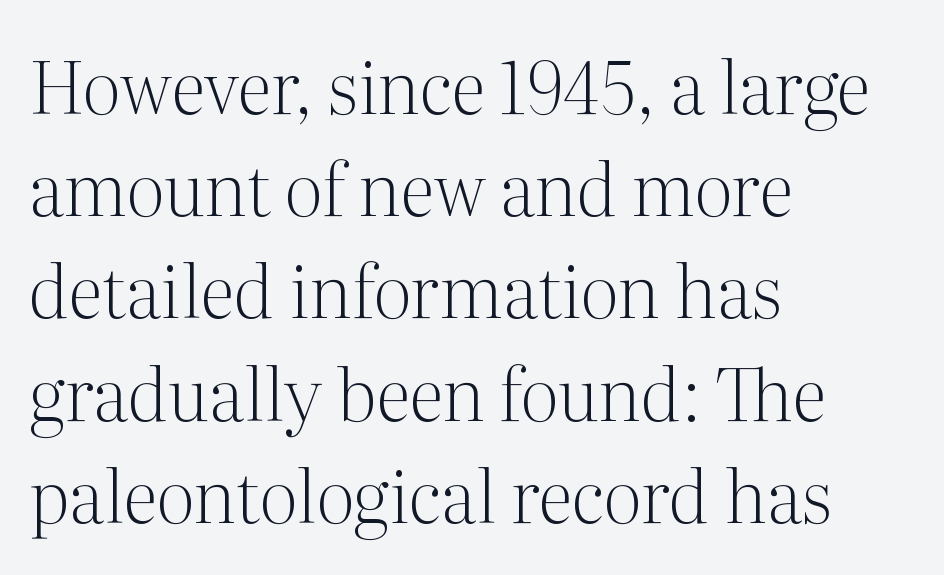
Q: Is the text bold? A: No.
Q: Is the text italic (slanted)? A: No, it is upright.
Q: Is the typeface a serif or a sans-serif typeface? A: Serif.
Q: Is the text underlined? A: No.
Q: How is the paragraph aligned? A: Left-aligned.
Q: Is the spacing between letters normal or unusually wide? A: Normal.
Q: Is the spacing between lines tight, normal or loose? A: Normal.
Q: Width (condensed, normal, or wide)? A: Normal.
Q: Stroke contrast? A: Medium.
Q: x-height? A: Medium.
Q: Monospaced? A: No.
